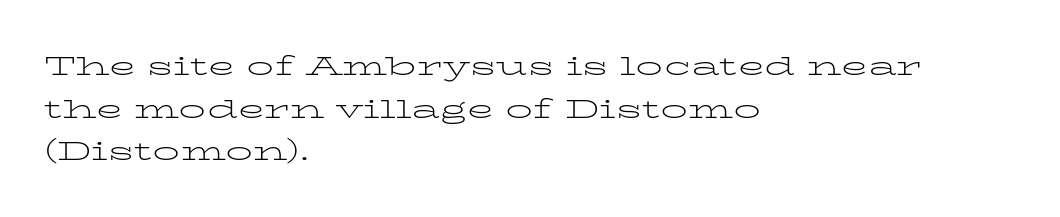
The ragged edge is on the right, which tells us the setting is flush left. Vertical strokes here are truly vertical. Heaviness? Minimal to ordinary, like unemphasized prose. Lines of text with bare space underneath.
